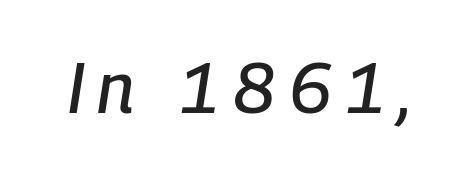
The image shows 70 px condensed type, italic (leaning right); set not underlined; low stroke contrast and a medium x-height.
